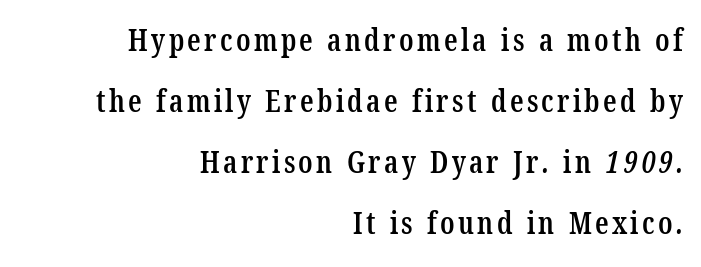
The image shows 30 px semibold, condensed serif type; set right-aligned, loose line spacing (2.03x), not underlined; low stroke contrast and a medium x-height.
